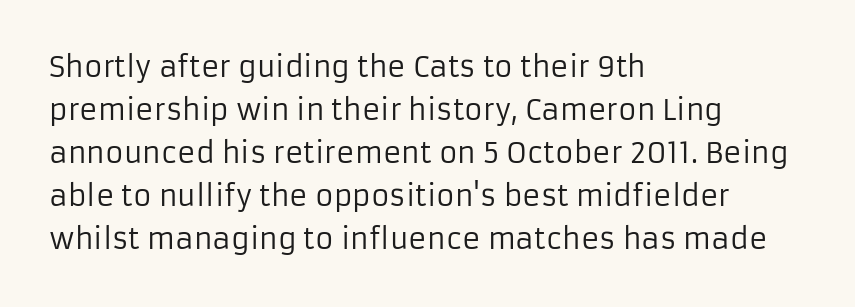
Q: Is the text bold? A: No.
Q: Is the text italic (slanted)? A: No, it is upright.
Q: Is the typeface a serif or a sans-serif typeface? A: Sans-serif.
Q: Is the text underlined? A: No.
Q: How is the paragraph aligned? A: Left-aligned.
Q: Is the spacing between letters normal or unusually wide? A: Normal.
Q: Is the spacing between lines tight, normal or loose? A: Normal.
Q: Width (condensed, normal, or wide)? A: Normal.
Q: Stroke contrast? A: Low.
Q: x-height? A: Medium.
Q: Monospaced? A: No.
